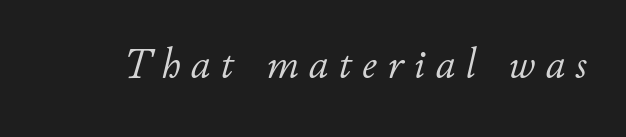
The image shows 44 px light type, italic (leaning right); set unusually wide letter spacing (+0.23 em), not underlined; low stroke contrast and a small x-height.
